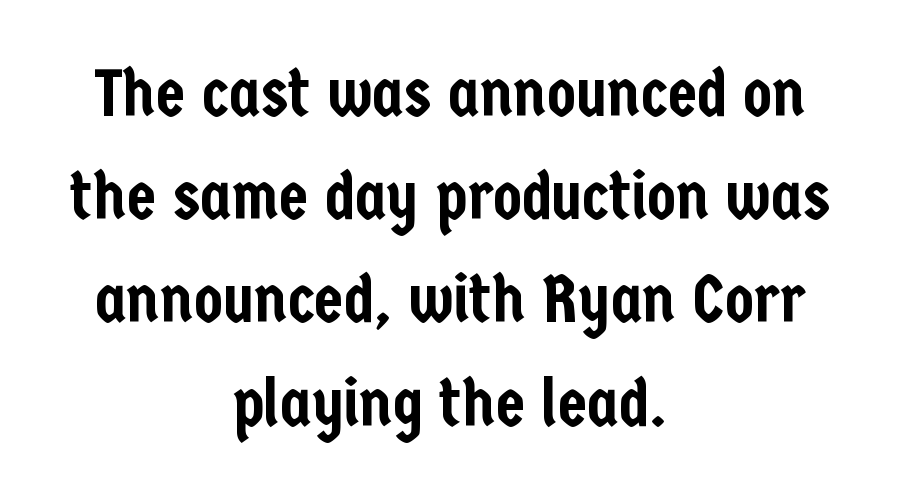
{"serif": "no", "italic": "no", "width": "condensed", "stroke_contrast": "low", "x_height": "medium", "monospaced": "no", "underline": "no", "align": "center", "line_spacing": "normal", "line_spacing_ratio": 1.54, "letter_spacing": "normal", "letter_spacing_em": 0.0, "glyph_px": 67}
